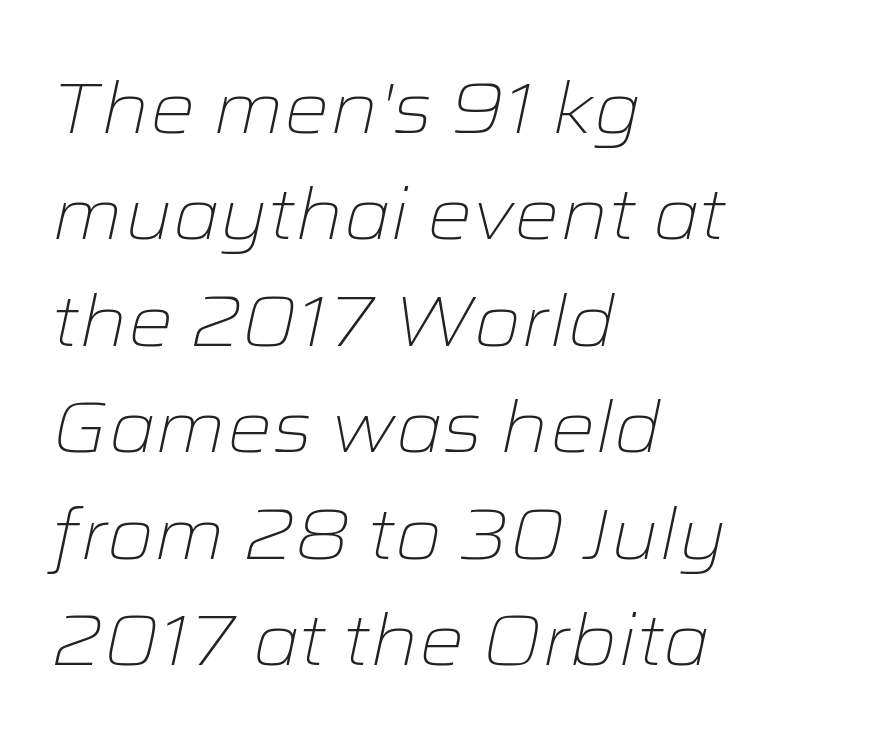
Q: Is the text bold? A: No.
Q: Is the text italic (slanted)? A: Yes, it leans right by about 12 degrees.
Q: Is the text underlined? A: No.
Q: How is the paragraph aligned? A: Left-aligned.
Q: Is the spacing between letters normal or unusually wide? A: Normal.
Q: Is the spacing between lines tight, normal or loose? A: Normal.
Q: Width (condensed, normal, or wide)? A: Wide.
Q: Stroke contrast? A: Low.
Q: x-height? A: Medium.
Q: Monospaced? A: No.
